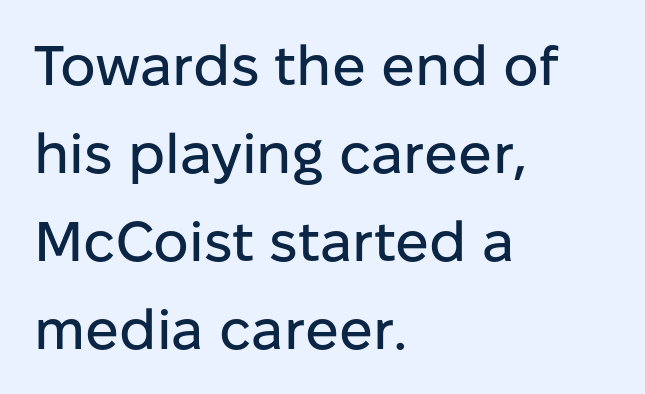
A typesetter would call this proportional, since set widths differ per character. All the whitespace from short lines collects on the right. In terms of leading, this rendering sits right in the middle. Serif or sans? Sans — the stroke terminals are bare. Here the glyphs are tracked normally, forming tight word shapes. Nobody drew a line under any word here.
